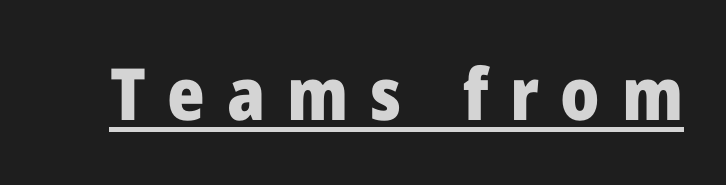
{"serif": "no", "italic": "no", "bold": "yes", "weight": "heavy", "width": "normal", "stroke_contrast": "low", "x_height": "medium", "monospaced": "no", "underline": "yes", "letter_spacing": "wide", "letter_spacing_em": 0.3, "glyph_px": 72}
